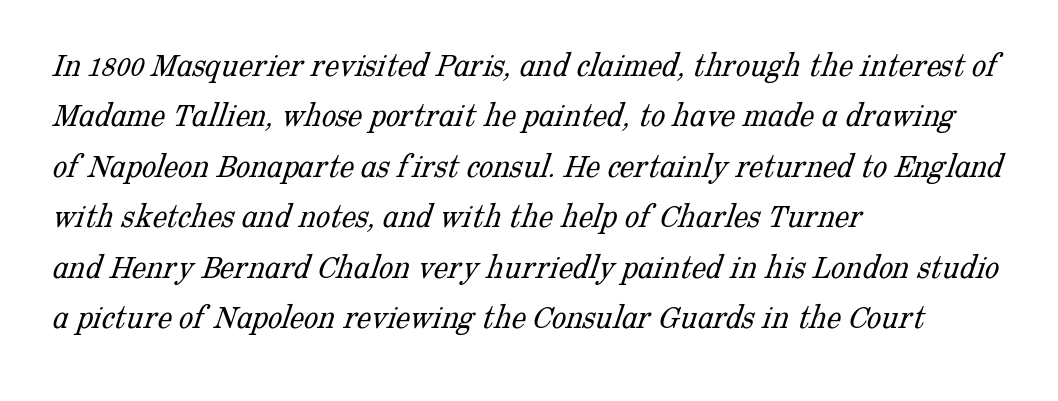
Heft: none added — not bold. A clean baseline with only descenders dipping below it. Rows of type keep a routine distance in the vertical direction. Font category for this specimen: serif.
